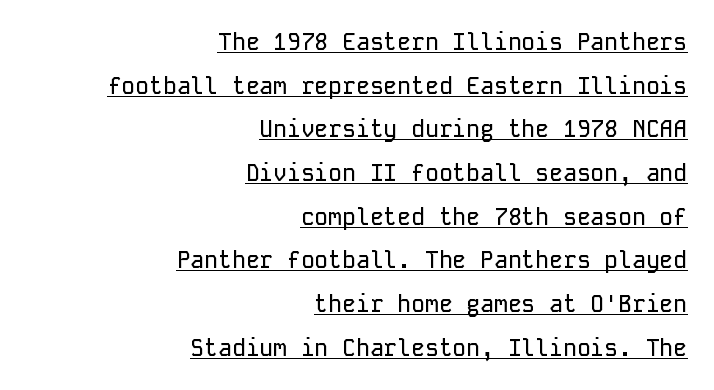
{"italic": "no", "underline": "yes", "align": "right", "line_spacing": "loose", "line_spacing_ratio": 1.9, "letter_spacing": "normal", "letter_spacing_em": 0.0, "glyph_px": 23}
